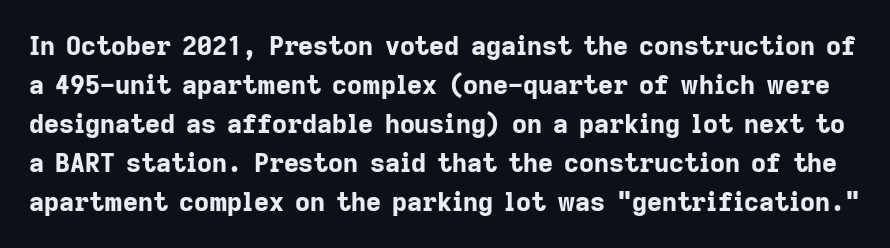
Q: Is the text bold? A: Yes.
Q: Is the text italic (slanted)? A: No, it is upright.
Q: Is the text underlined? A: No.
Q: Is the spacing between letters normal or unusually wide? A: Normal.
Q: Is the spacing between lines tight, normal or loose? A: Normal.
